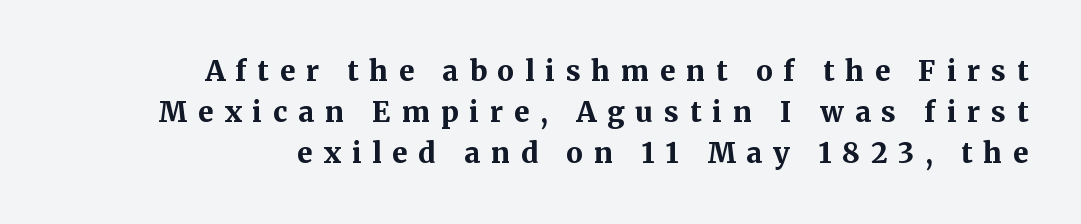
Q: Is the text bold? A: Yes.
Q: Is the text italic (slanted)? A: No, it is upright.
Q: Is the typeface a serif or a sans-serif typeface? A: Serif.
Q: Is the text underlined? A: No.
Q: How is the paragraph aligned? A: Right-aligned.
Q: Is the spacing between letters normal or unusually wide? A: Unusually wide.
Q: Is the spacing between lines tight, normal or loose? A: Normal.
Q: Width (condensed, normal, or wide)? A: Normal.
Q: Stroke contrast? A: Medium.
Q: x-height? A: Medium.
Q: Monospaced? A: No.
